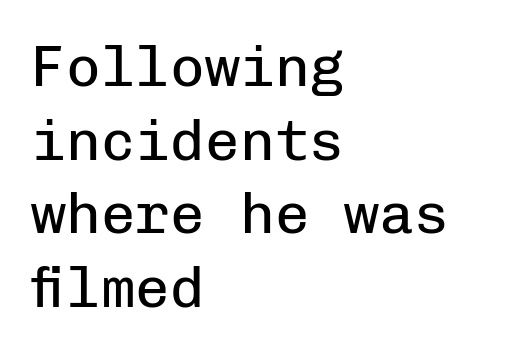
Stems and bowls with no extra thickness — not bold. A bare baseline throughout the passage. Grotesque or geometric, the face here clearly has no serifs. Look at the tracking — it's just the regular setting, nothing added. Interline gaps are of average width in this sample. Left-aligned paragraph, ragged on the right.
